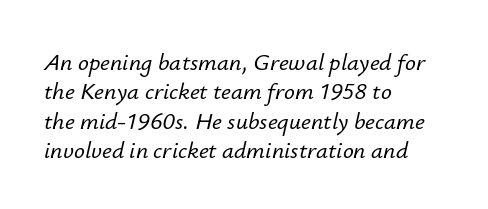
Casual observation: everything's shoved over to the left. Tracking here is standard; glyphs follow each other at the usual distance. The axis of the letterforms is tilted away from vertical. Check the space under the baseline: it is left empty.
